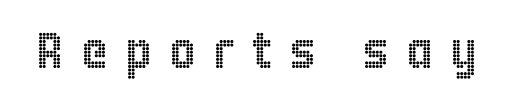
Q: Is the text italic (slanted)? A: No, it is upright.
Q: Is the text underlined? A: No.
Q: Is the spacing between letters normal or unusually wide? A: Unusually wide.
Q: Width (condensed, normal, or wide)? A: Condensed.
Q: x-height? A: Large.
Q: Monospaced? A: No.
